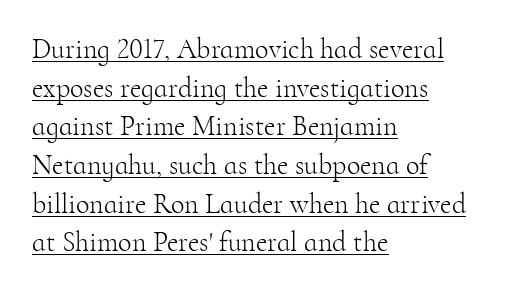
The setting favours the left margin, as ordinary paragraphs usually do. Do the letters lean? They stand straight. The passage shown is not bold in any degree. In terms of leading, this rendering sits right in the middle. Inter-character spacing is left at the font's built-in metrics. Are there feet on the stems? There are — it's a serif.
